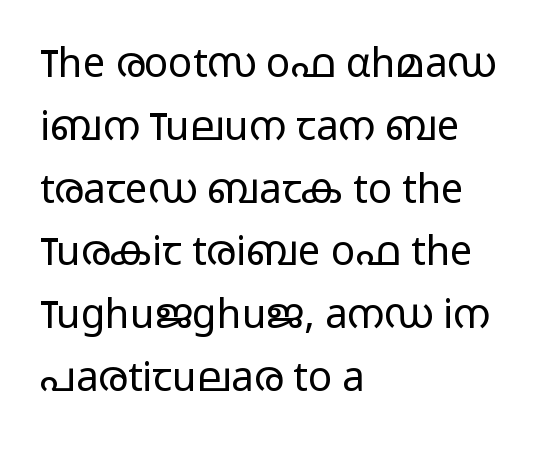
The image shows 40 px light, wide sans-serif type, upright; set left-aligned, normal line spacing (1.57x), normal letter spacing, not underlined; low stroke contrast and a medium x-height.
